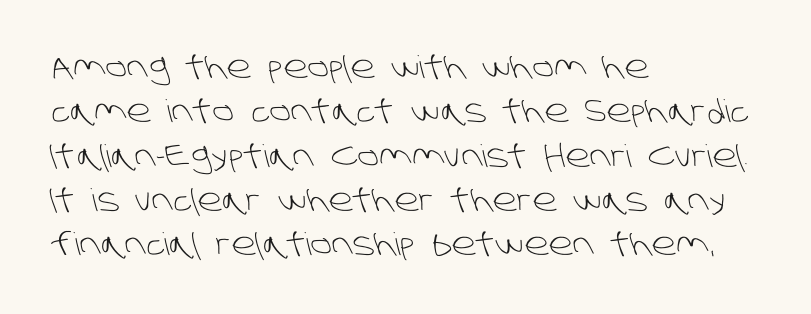
The image shows 31 px light sans-serif type; set left-aligned, normal line spacing (1.43x), normal letter spacing, not underlined; low stroke contrast and a large x-height.
